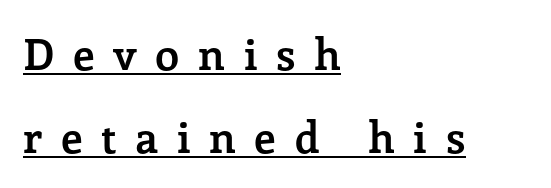
The image shows 43 px semibold serif type, upright; set left-aligned, loose line spacing (1.93x), unusually wide letter spacing (+0.43 em), underlined; low stroke contrast and a medium x-height.
